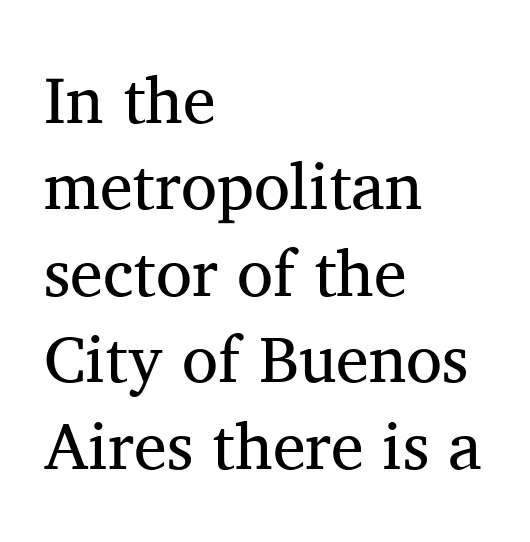
{"serif": "yes", "italic": "no", "bold": "no", "weight": "regular", "width": "normal", "stroke_contrast": "medium", "x_height": "medium", "monospaced": "no", "underline": "no", "align": "left", "line_spacing": "normal", "line_spacing_ratio": 1.31, "letter_spacing": "normal", "letter_spacing_em": 0.0, "glyph_px": 66}
